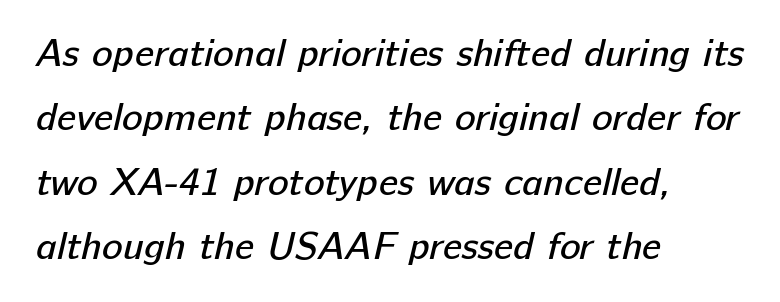
Q: Is the text bold? A: No.
Q: Is the typeface a serif or a sans-serif typeface? A: Sans-serif.
Q: Is the text underlined? A: No.
Q: How is the paragraph aligned? A: Left-aligned.
Q: Is the spacing between letters normal or unusually wide? A: Normal.
Q: Is the spacing between lines tight, normal or loose? A: Normal.
Q: Width (condensed, normal, or wide)? A: Normal.
Q: Stroke contrast? A: Low.
Q: x-height? A: Medium.
Q: Monospaced? A: No.
